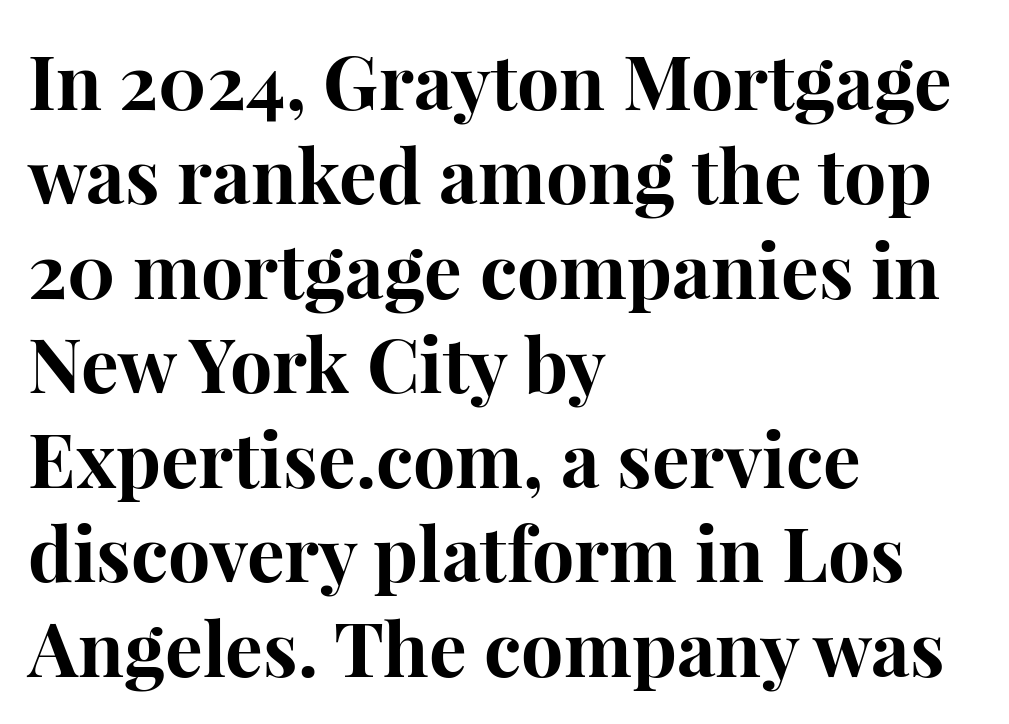
The image shows 75 px bold serif type, upright; set left-aligned, normal line spacing (1.26x), normal letter spacing, not underlined; high stroke contrast and a medium x-height.
